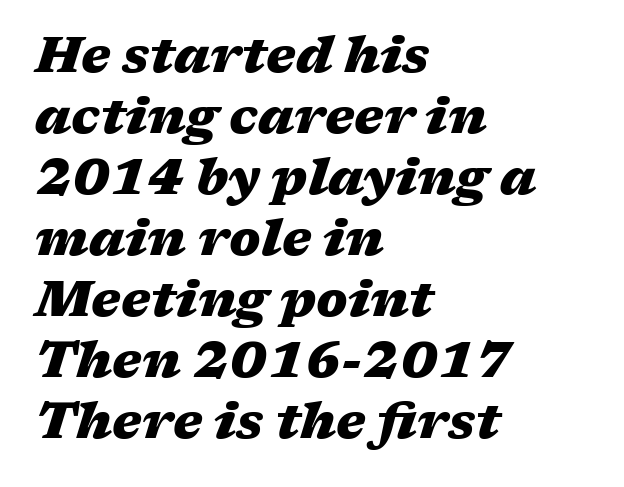
Is the type slanted? Yes — the strokes lean at a clear angle. As a designer I'd log this as weight 700, bold. Each line starts at the same left margin while the right side varies. A typesetter would call this zero additional tracking.
